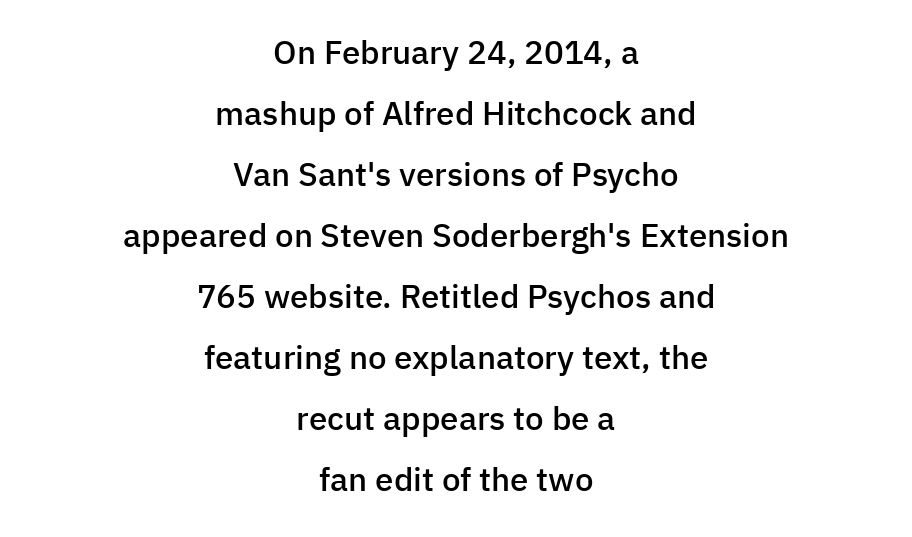
Q: Is the text bold? A: Semi-bold.
Q: Is the text italic (slanted)? A: No, it is upright.
Q: Is the typeface a serif or a sans-serif typeface? A: Sans-serif.
Q: Is the text underlined? A: No.
Q: How is the paragraph aligned? A: Centered.
Q: Is the spacing between letters normal or unusually wide? A: Normal.
Q: Width (condensed, normal, or wide)? A: Normal.
Q: Stroke contrast? A: Low.
Q: x-height? A: Medium.
Q: Monospaced? A: No.
